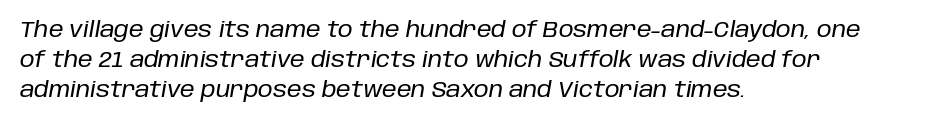
The image shows 21 px text type, italic (leaning right); set left-aligned, normal line spacing (1.43x), normal letter spacing, not underlined.
